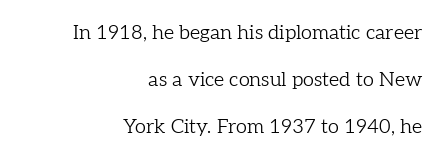
{"italic": "no", "bold": "no", "underline": "no", "align": "right", "line_spacing": "loose", "line_spacing_ratio": 2.34, "letter_spacing": "normal", "letter_spacing_em": 0.0, "glyph_px": 20}
